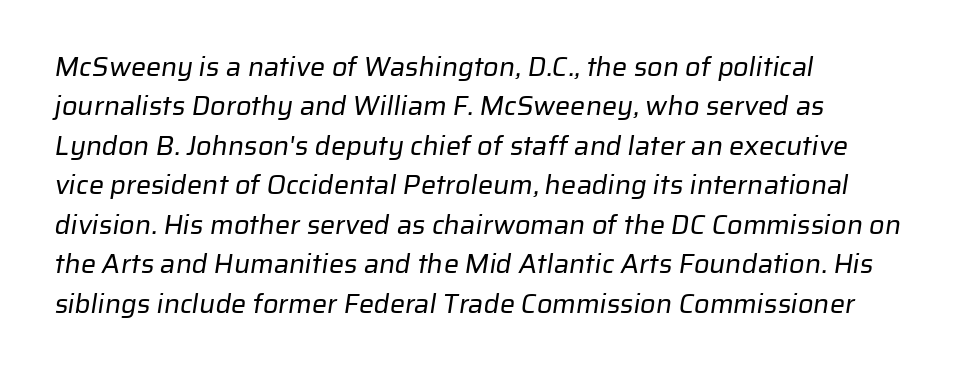
Honestly, there is no underline to notice here at all. Regarding leading, the lines here are spaced in the standard way. The gaps between neighbouring characters are ordinary and unremarkable. One-word summary of the alignment: left. The weight would be labelled regular, book, light, or lighter still.
